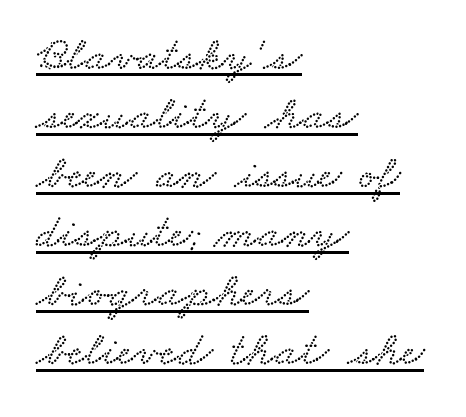
The image shows 48 px wide type; set left-aligned, line spacing 1.23x, normal letter spacing, underlined; low stroke contrast and a small x-height.
